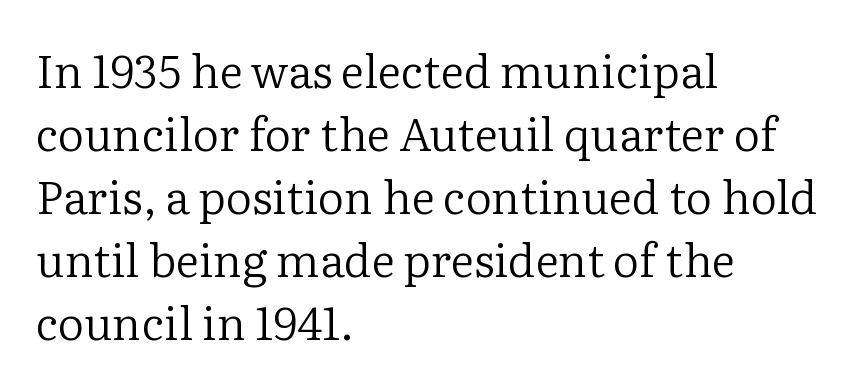
{"serif": "yes", "italic": "no", "bold": "no", "weight": "regular", "width": "normal", "stroke_contrast": "low", "x_height": "medium", "monospaced": "no", "underline": "no", "align": "left", "line_spacing": "normal", "line_spacing_ratio": 1.37, "letter_spacing": "normal", "letter_spacing_em": 0.0, "glyph_px": 46}
